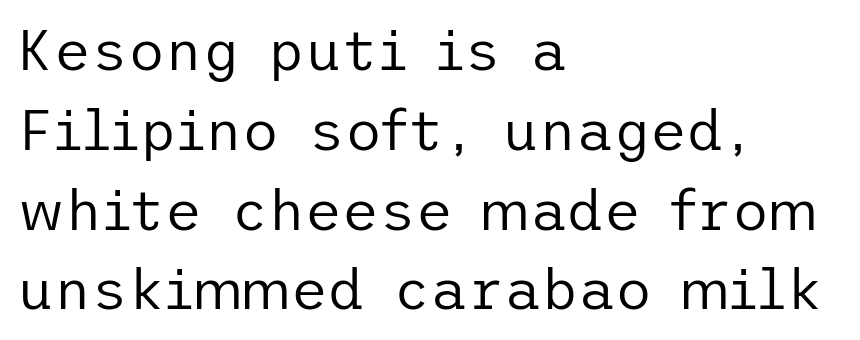
Q: Is the text bold? A: No.
Q: Is the text italic (slanted)? A: No, it is upright.
Q: Is the typeface a serif or a sans-serif typeface? A: Sans-serif.
Q: Is the text underlined? A: No.
Q: How is the paragraph aligned? A: Left-aligned.
Q: Is the spacing between letters normal or unusually wide? A: Normal.
Q: Is the spacing between lines tight, normal or loose? A: Normal.
Q: Width (condensed, normal, or wide)? A: Normal.
Q: Stroke contrast? A: Low.
Q: x-height? A: Medium.
